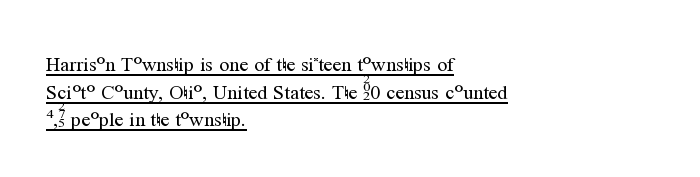
Q: Is the text bold? A: No.
Q: Is the text italic (slanted)? A: No, it is upright.
Q: Is the text underlined? A: Yes.
Q: How is the paragraph aligned? A: Left-aligned.
Q: Is the spacing between letters normal or unusually wide? A: Normal.
Q: Is the spacing between lines tight, normal or loose? A: Normal.
